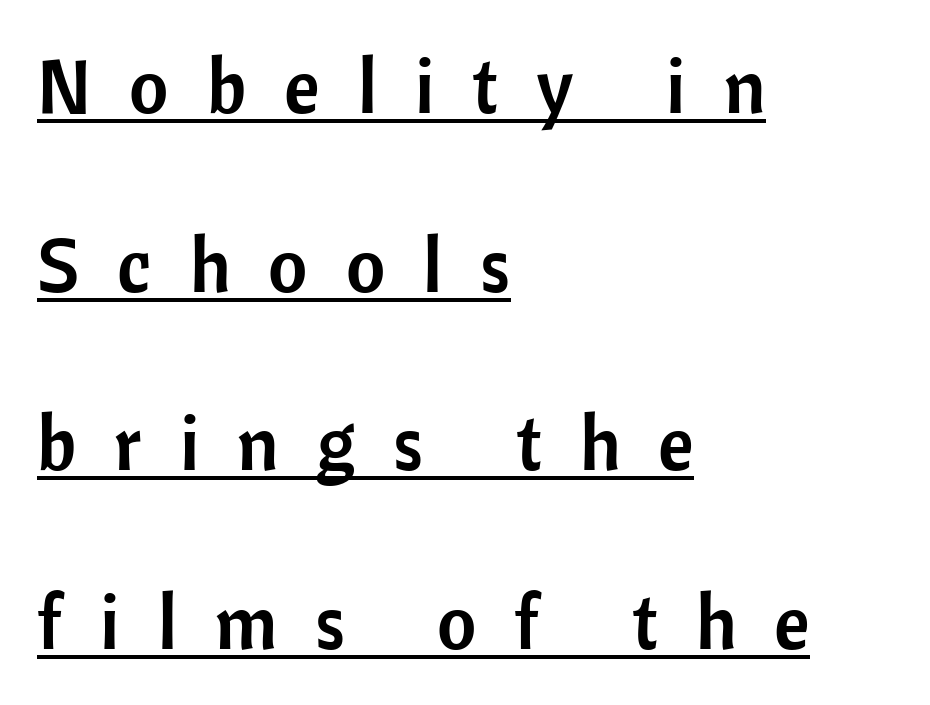
The image shows 76 px sans-serif type, upright; set left-aligned, loose line spacing (2.35x), unusually wide letter spacing (+0.5 em), underlined; low stroke contrast and a medium x-height.
